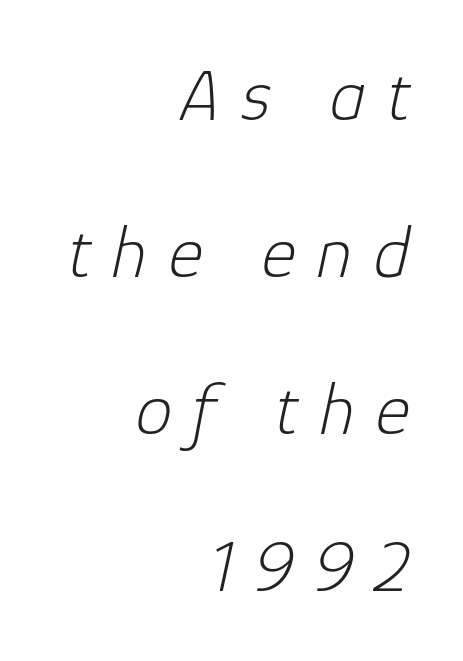
Q: Is the text bold? A: No.
Q: Is the text italic (slanted)? A: Yes, it leans right by about 12 degrees.
Q: Is the text underlined? A: No.
Q: How is the paragraph aligned? A: Right-aligned.
Q: Is the spacing between letters normal or unusually wide? A: Unusually wide.
Q: Is the spacing between lines tight, normal or loose? A: Loose.
Q: Width (condensed, normal, or wide)? A: Normal.
Q: Stroke contrast? A: Low.
Q: x-height? A: Medium.
Q: Monospaced? A: No.
